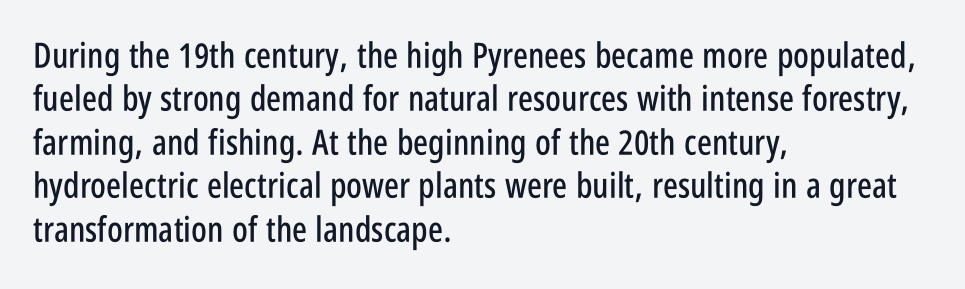
The characters display no serif detailing; their extremities are plain. The letters advance in unequal steps, a hallmark of proportional type. Short note: letters normally spaced. No word sits above an underline. Every stem runs plumb, perpendicular to the baseline. A classic flush-left, rag-right setting is used for this passage.
